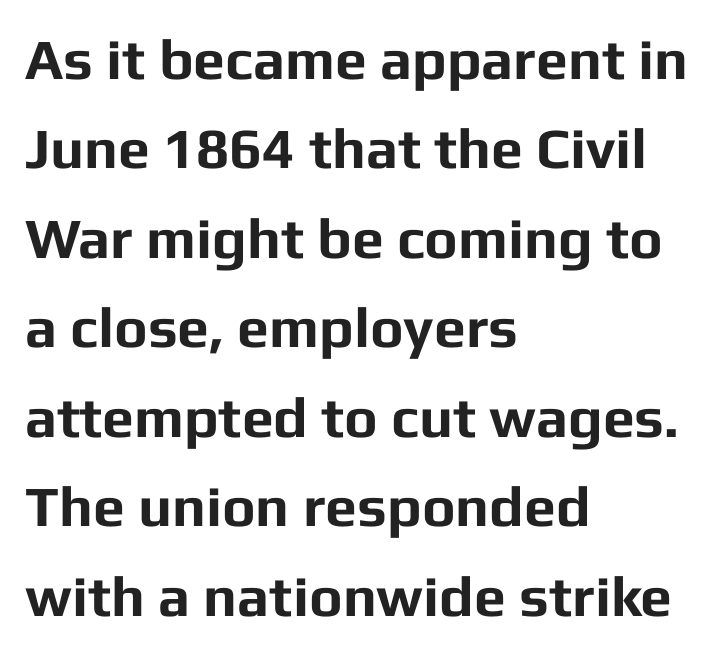
Q: Is the text bold? A: Yes.
Q: Is the text italic (slanted)? A: No, it is upright.
Q: Is the typeface a serif or a sans-serif typeface? A: Sans-serif.
Q: Is the text underlined? A: No.
Q: How is the paragraph aligned? A: Left-aligned.
Q: Is the spacing between letters normal or unusually wide? A: Normal.
Q: Is the spacing between lines tight, normal or loose? A: Normal.
Q: Width (condensed, normal, or wide)? A: Normal.
Q: Stroke contrast? A: Low.
Q: x-height? A: Medium.
Q: Monospaced? A: No.
